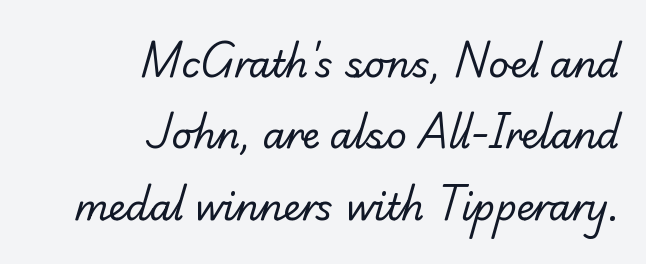
{"serif": "yes", "bold": "no", "weight": "regular", "width": "normal", "stroke_contrast": "low", "x_height": "small", "monospaced": "no", "underline": "no", "align": "right", "line_spacing": "loose", "line_spacing_ratio": 1.98, "letter_spacing": "normal", "letter_spacing_em": 0.0, "glyph_px": 36}
